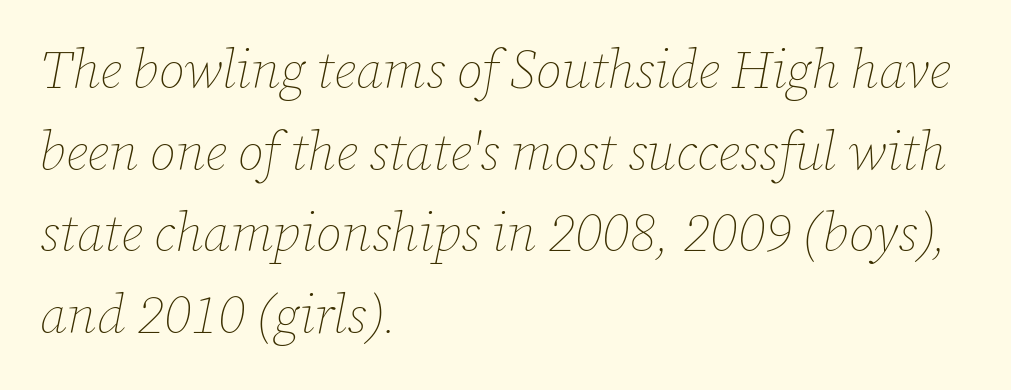
If you drew a line through each stem, it would be angled. The strokes carry an ordinary text weight at most. Each line starts at the same left margin while the right side varies. These lines sit exactly where default settings would place them. Inter-character spacing is left at the font's built-in metrics.
